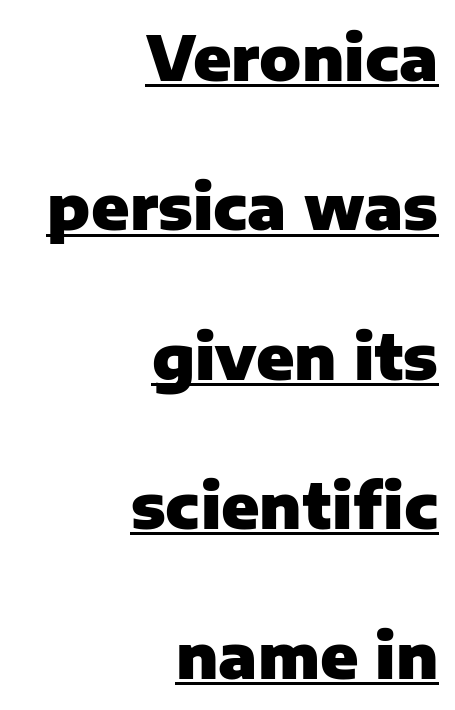
{"serif": "no", "italic": "no", "bold": "yes", "weight": "heavy", "width": "normal", "stroke_contrast": "low", "x_height": "medium", "monospaced": "no", "underline": "yes", "align": "right", "line_spacing": "loose", "line_spacing_ratio": 2.41, "letter_spacing": "normal", "letter_spacing_em": 0.0, "glyph_px": 62}
